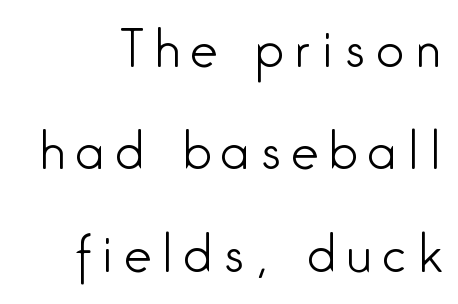
{"serif": "no", "italic": "no", "bold": "no", "weight": "light", "width": "condensed", "stroke_contrast": "low", "x_height": "medium", "monospaced": "no", "underline": "no", "line_spacing": "loose", "line_spacing_ratio": 2.09, "letter_spacing": "wide", "letter_spacing_em": 0.23, "glyph_px": 49}
